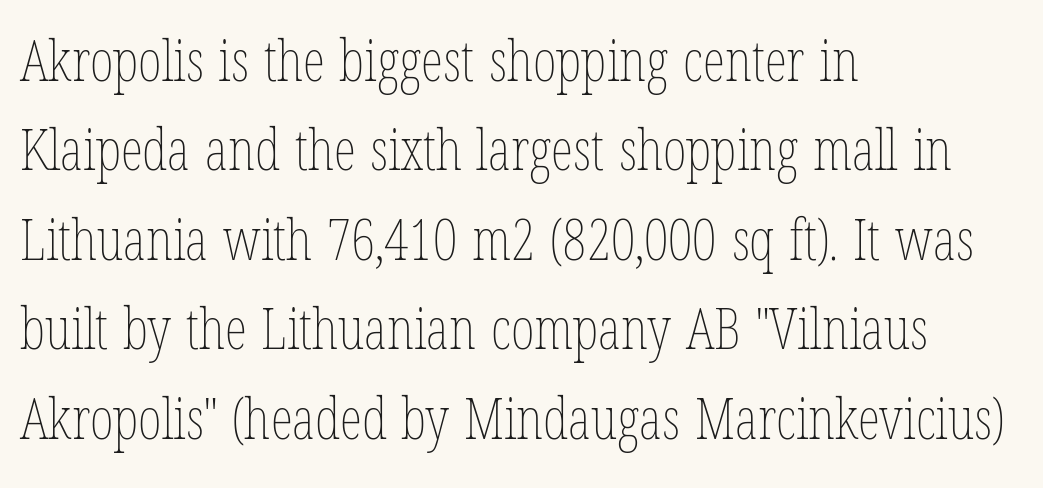
The foot of each line stays bare and open. Interline gaps are of average width in this sample. Typeset ragged right — the left edge is the straight one. Looks like regular typesetting: each glyph gets only the width it needs.
